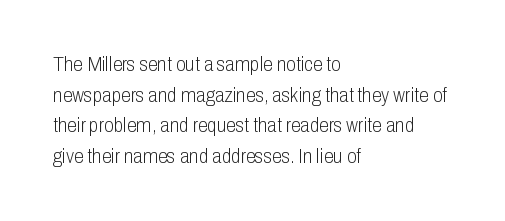
Q: Is the text bold? A: No.
Q: Is the text italic (slanted)? A: No, it is upright.
Q: Is the text underlined? A: No.
Q: How is the paragraph aligned? A: Left-aligned.
Q: Is the spacing between letters normal or unusually wide? A: Normal.
Q: Is the spacing between lines tight, normal or loose? A: Normal.
